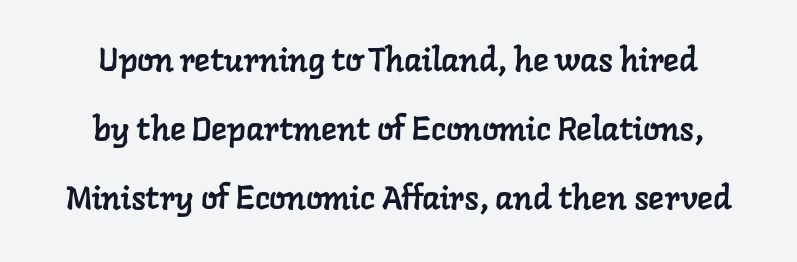
Q: Is the typeface a serif or a sans-serif typeface? A: Serif.
Q: Is the text underlined? A: No.
Q: Is the spacing between letters normal or unusually wide? A: Normal.
Q: Is the spacing between lines tight, normal or loose? A: Loose.
Q: Width (condensed, normal, or wide)? A: Normal.
Q: Stroke contrast? A: Low.
Q: x-height? A: Medium.
Q: Monospaced? A: No.
